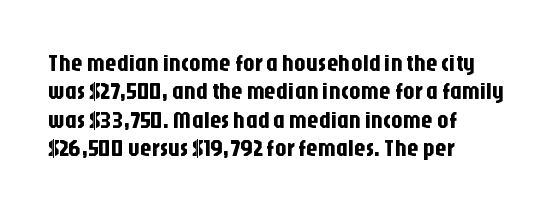
Q: Is the text italic (slanted)? A: No, it is upright.
Q: Is the text underlined? A: No.
Q: How is the paragraph aligned? A: Left-aligned.
Q: Is the spacing between letters normal or unusually wide? A: Normal.
